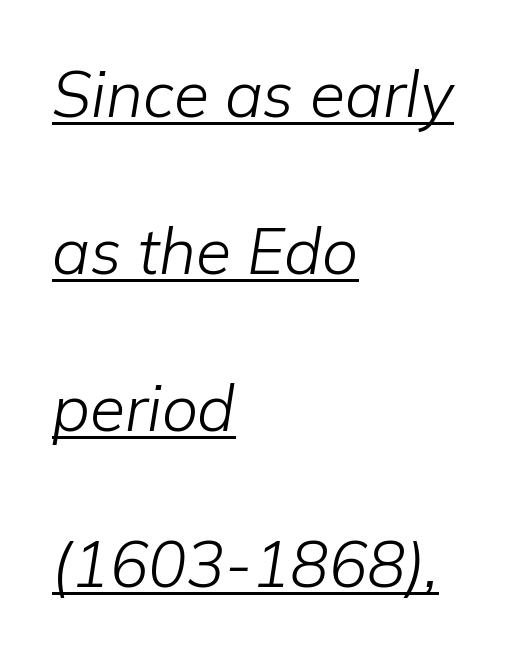
Does extra space separate the letters? No, they use regular spacing. Every word sits above its own underline. A quiet, ordinary-to-light weight characterises the typeface. A typesetter would mark this as italic. Do the characters align in a grid? No, the font is proportional.
